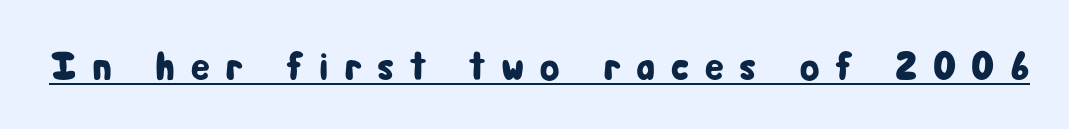
The image shows 40 px condensed sans-serif type, upright; set unusually wide letter spacing (+0.39 em), underlined; low stroke contrast and a medium x-height.
